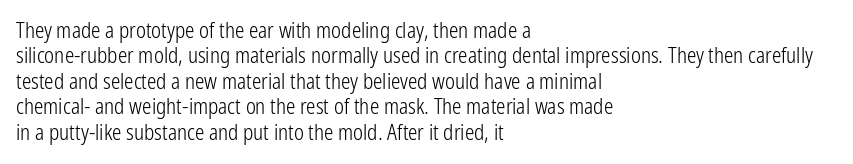
Q: Is the text bold? A: No.
Q: Is the text italic (slanted)? A: No, it is upright.
Q: Is the text underlined? A: No.
Q: How is the paragraph aligned? A: Left-aligned.
Q: Is the spacing between letters normal or unusually wide? A: Normal.
